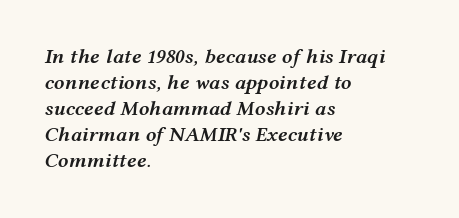
{"italic": "yes", "lean": "right", "slant_degrees": 12, "bold": "semi", "underline": "no", "align": "left", "line_spacing_ratio": 1.24, "letter_spacing": "normal", "letter_spacing_em": 0.0, "glyph_px": 21}
